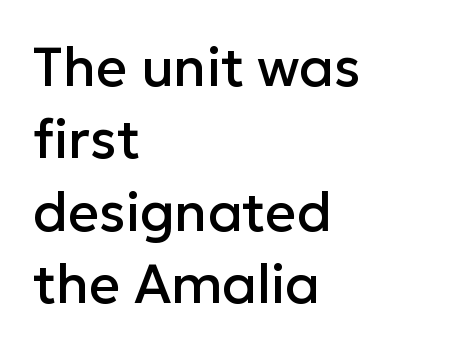
{"serif": "no", "italic": "no", "width": "normal", "stroke_contrast": "low", "x_height": "medium", "monospaced": "no", "underline": "no", "align": "left", "line_spacing": "normal", "line_spacing_ratio": 1.34, "letter_spacing": "normal", "letter_spacing_em": 0.0, "glyph_px": 54}
